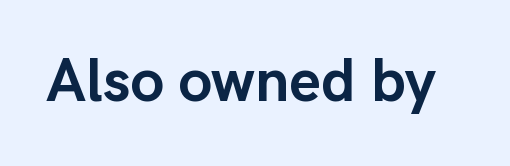
{"serif": "no", "italic": "no", "bold": "yes", "weight": "semibold", "width": "normal", "stroke_contrast": "low", "x_height": "medium", "monospaced": "no", "underline": "no", "letter_spacing": "normal", "letter_spacing_em": 0.0, "glyph_px": 61}
